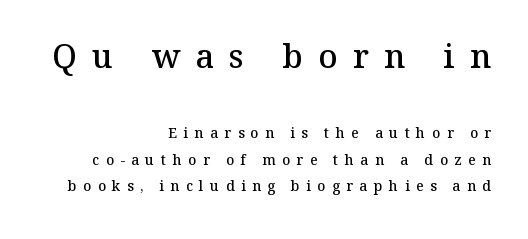
Q: Is the text bold? A: Semi-bold.
Q: Is the text italic (slanted)? A: No, it is upright.
Q: Is the typeface a serif or a sans-serif typeface? A: Serif.
Q: Is the text underlined? A: No.
Q: How is the paragraph aligned? A: Right-aligned.
Q: Is the spacing between letters normal or unusually wide? A: Unusually wide.
Q: Which block of text is set in a larger size, the first (top) or the second (bottom)? A: The first (top) one.
Q: Width (condensed, normal, or wide)? A: Normal.
Q: Stroke contrast? A: Medium.
Q: x-height? A: Medium.
Q: Monospaced? A: No.
